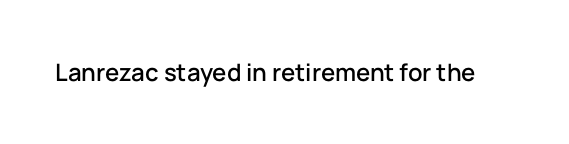
Q: Is the text italic (slanted)? A: No, it is upright.
Q: Is the text underlined? A: No.
Q: Is the spacing between letters normal or unusually wide? A: Normal.
